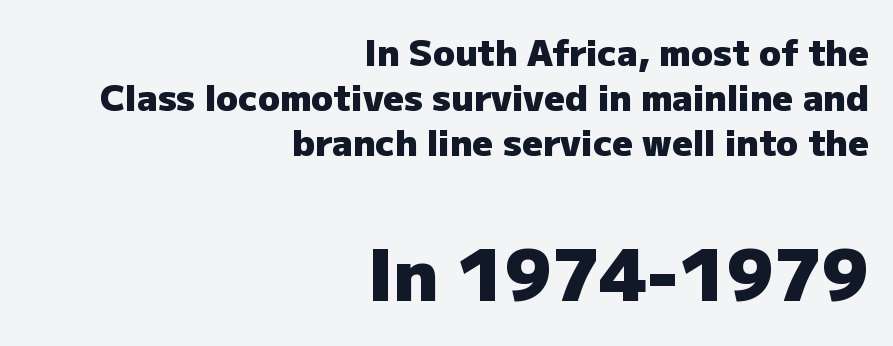
The image shows 72 px heavy sans-serif type, upright; set right-aligned, normal line spacing (1.25x), normal letter spacing, not underlined; the second (bottom) block is 2.0x larger; low stroke contrast and a medium x-height.
